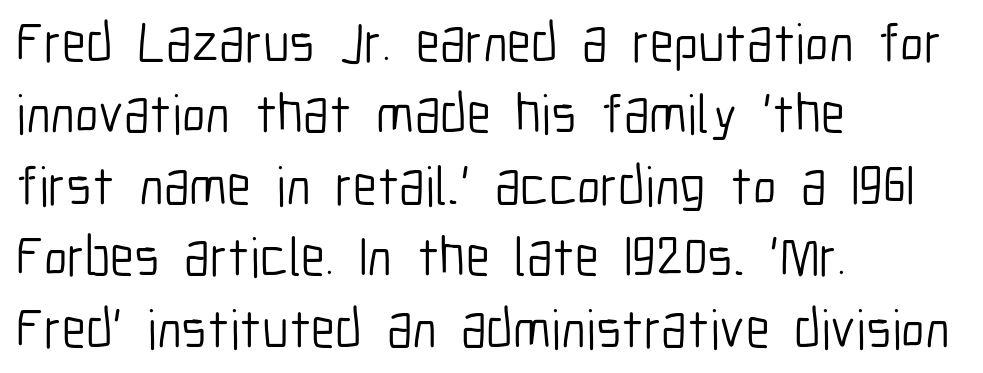
The image shows 55 px light, condensed sans-serif type, upright; set left-aligned, normal line spacing (1.3x), normal letter spacing, not underlined; low stroke contrast and a medium x-height.
